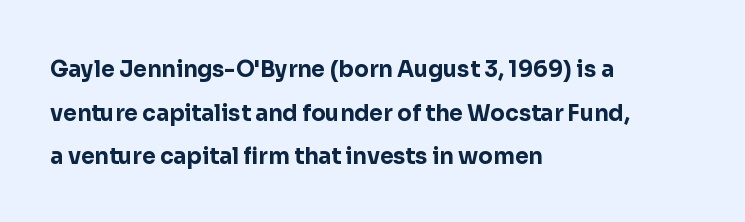
{"italic": "no", "bold": "yes", "underline": "no", "align": "left", "line_spacing": "loose", "line_spacing_ratio": 1.98, "letter_spacing": "normal", "letter_spacing_em": 0.0, "glyph_px": 22}
